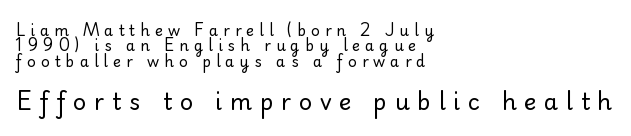
Q: Is the text bold? A: No.
Q: Is the text italic (slanted)? A: No, it is upright.
Q: Is the text underlined? A: No.
Q: How is the paragraph aligned? A: Left-aligned.
Q: Is the spacing between letters normal or unusually wide? A: Unusually wide.
Q: Is the spacing between lines tight, normal or loose? A: Tight.
Q: Which block of text is set in a larger size, the first (top) or the second (bottom)? A: The second (bottom) one.
